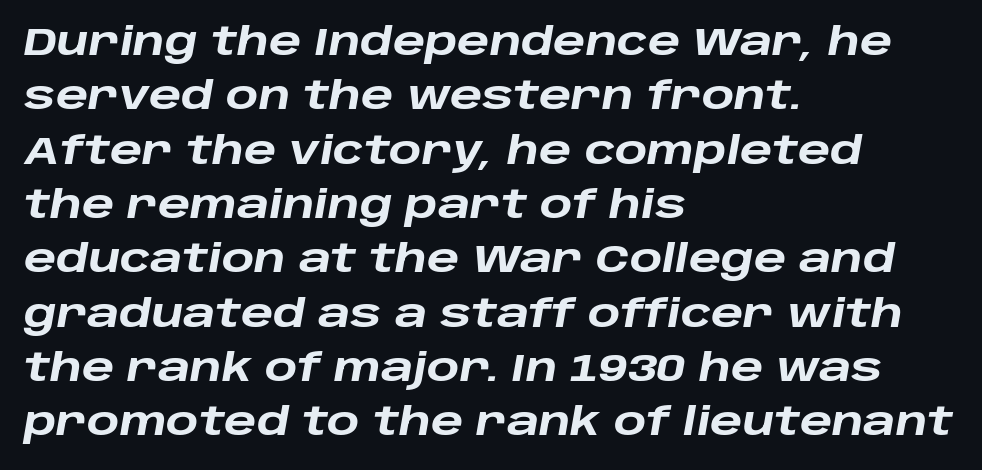
The image shows 38 px heavy, wide type, italic (leaning right); set left-aligned, normal line spacing (1.43x), normal letter spacing, not underlined; low stroke contrast and a large x-height.
